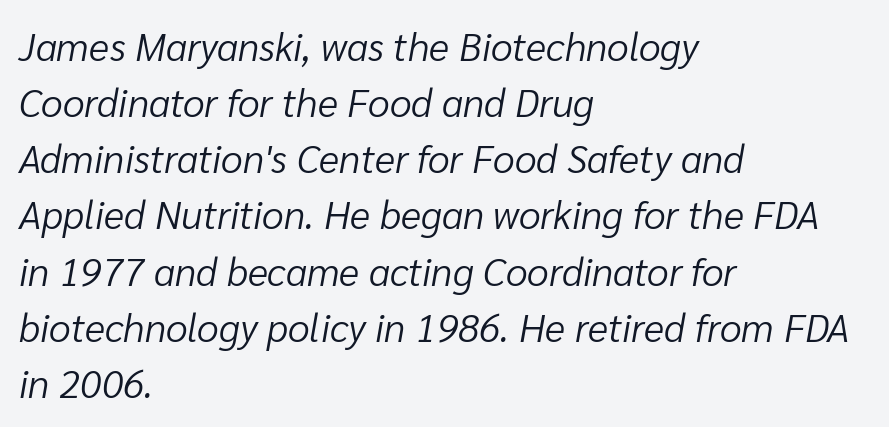
Nobody drew a line under any word here. A student would call this left alignment; a typographer would say flush left, rag right. Each letter keeps its own natural width here, so spacing adapts to shape. Characters follow at the spacing the type designer built in. The lines sit at an ordinary, default distance from one another.
